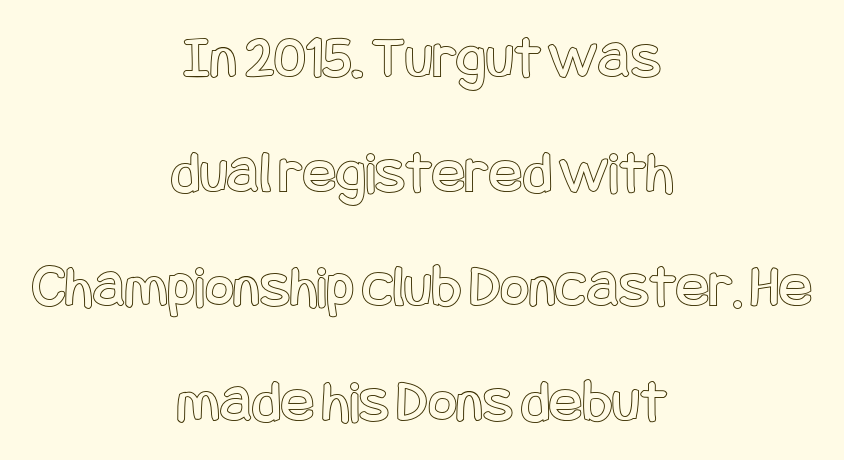
The image shows 62 px condensed type, upright; set centered, line spacing 1.85x, normal letter spacing, not underlined; a large x-height.
